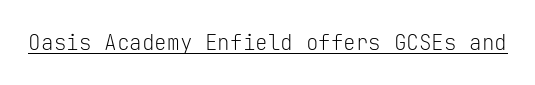
{"italic": "no", "bold": "no", "underline": "yes", "letter_spacing": "normal", "letter_spacing_em": 0.0, "glyph_px": 21}
